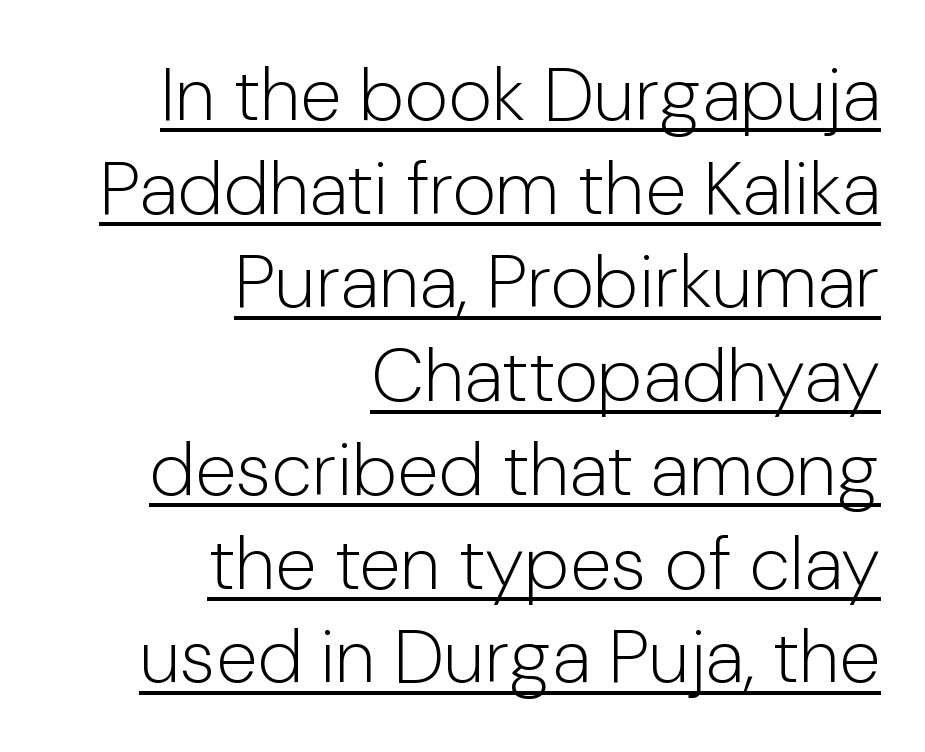
Q: Is the text bold? A: No.
Q: Is the text italic (slanted)? A: No, it is upright.
Q: Is the typeface a serif or a sans-serif typeface? A: Sans-serif.
Q: Is the text underlined? A: Yes.
Q: How is the paragraph aligned? A: Right-aligned.
Q: Is the spacing between letters normal or unusually wide? A: Normal.
Q: Is the spacing between lines tight, normal or loose? A: Normal.
Q: Width (condensed, normal, or wide)? A: Normal.
Q: Stroke contrast? A: Low.
Q: x-height? A: Medium.
Q: Monospaced? A: No.
